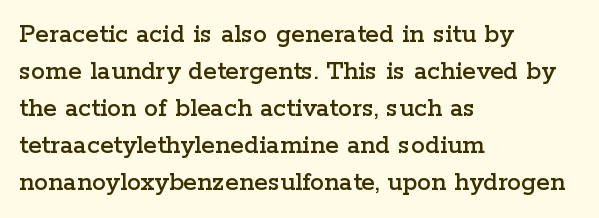
The image shows 28 px wide serif type, upright; set left-aligned, normal line spacing (1.32x), normal letter spacing, not underlined; low stroke contrast and a medium x-height.
